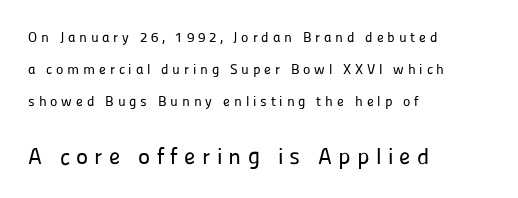
The letters are spread apart with noticeably loose tracking. Which margin do the lines hug? The left one — the right edge is uneven. Only glyphs here, with clear space below each row. If you measured baseline to baseline, you'd find a long distance. Quick note: not italic, upright.
